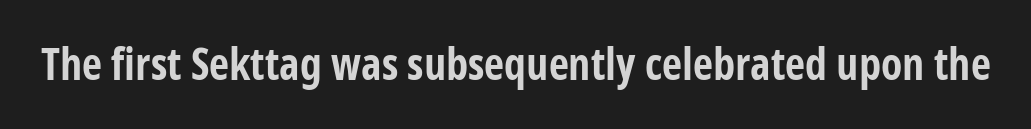
Q: Is the text bold? A: Yes.
Q: Is the text italic (slanted)? A: No, it is upright.
Q: Is the typeface a serif or a sans-serif typeface? A: Sans-serif.
Q: Is the text underlined? A: No.
Q: Is the spacing between letters normal or unusually wide? A: Normal.
Q: Width (condensed, normal, or wide)? A: Condensed.
Q: Stroke contrast? A: Low.
Q: x-height? A: Medium.
Q: Monospaced? A: No.
